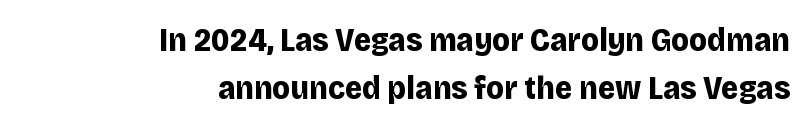
Q: Is the text bold? A: Yes.
Q: Is the text italic (slanted)? A: No, it is upright.
Q: Is the typeface a serif or a sans-serif typeface? A: Sans-serif.
Q: Is the text underlined? A: No.
Q: How is the paragraph aligned? A: Right-aligned.
Q: Is the spacing between letters normal or unusually wide? A: Normal.
Q: Is the spacing between lines tight, normal or loose? A: Normal.
Q: Width (condensed, normal, or wide)? A: Normal.
Q: Stroke contrast? A: Low.
Q: x-height? A: Large.
Q: Monospaced? A: No.
